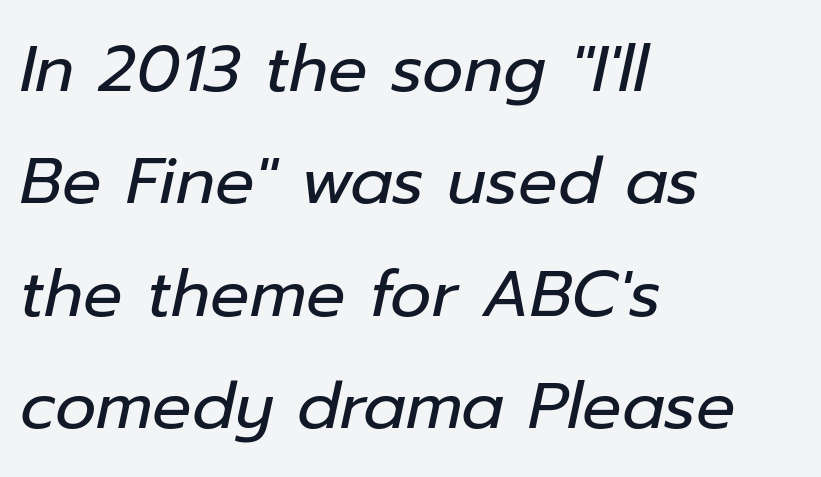
The image shows 65 px regular-weight type, italic (leaning right); set left-aligned, line spacing 1.73x, normal letter spacing, not underlined; low stroke contrast and a medium x-height.
